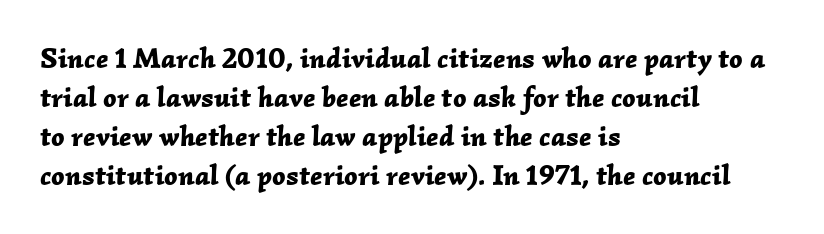
A classic flush-left, rag-right setting is used for this passage. The space between consecutive lines is moderate. The space beneath each line is pristine and unruled. Here the designer chose a conventional face with non-uniform glyph widths. Compared with ordinary roman type, these characters are visibly tilted.
